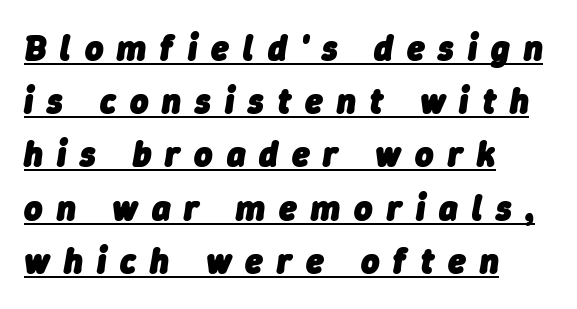
{"italic": "yes", "lean": "right", "slant_degrees": 9, "bold": "yes", "weight": "heavy", "width": "normal", "stroke_contrast": "low", "x_height": "medium", "monospaced": "no", "underline": "yes", "align": "left", "line_spacing": "normal", "line_spacing_ratio": 1.52, "letter_spacing": "wide", "letter_spacing_em": 0.4, "glyph_px": 35}
